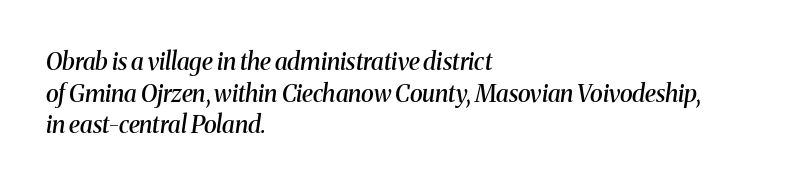
The image shows 24 px text type, italic (leaning right); set left-aligned, normal line spacing (1.32x), normal letter spacing, not underlined.
